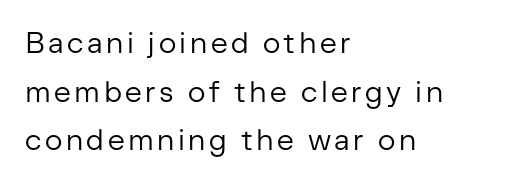
{"serif": "no", "italic": "no", "bold": "no", "weight": "regular", "width": "normal", "stroke_contrast": "low", "x_height": "medium", "monospaced": "no", "underline": "no", "align": "left", "line_spacing": "normal", "line_spacing_ratio": 1.68, "glyph_px": 29}
